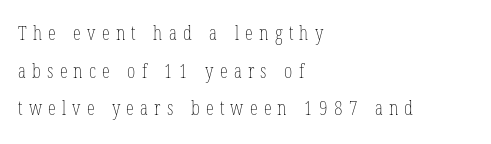
The image shows 20 px text type, upright; set left-aligned, line spacing 1.88x, unusually wide letter spacing (+0.31 em), not underlined.
